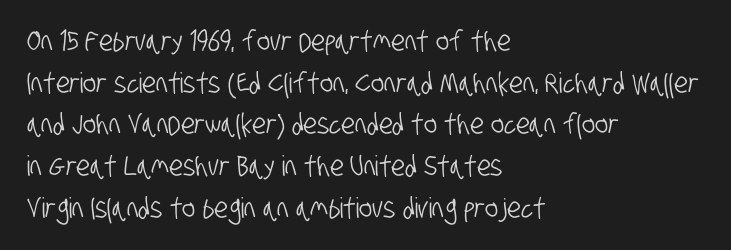
The face used here is a sans, in the tradition of grotesques and geometrics. Honestly, the letter spacing is just normal — you wouldn't notice it. Spacing verdict: proportional, widths tailored to each character. Compared with a centered layout, this one pins lines to the left instead.
